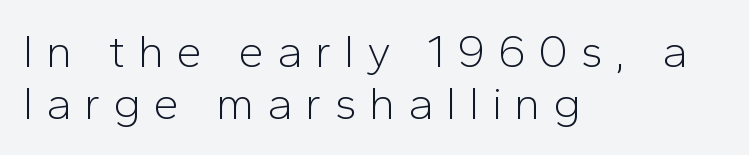
The typeface chosen for these lines omits serifs. Looks like regular typesetting: each glyph gets only the width it needs. This reads as an unemphasized weight, regular at the heaviest. The text block is weighted toward the left margin, trailing off unevenly rightward. The tracking reads as deliberately expanded to a designer's eye. Line spacing here is tight.
